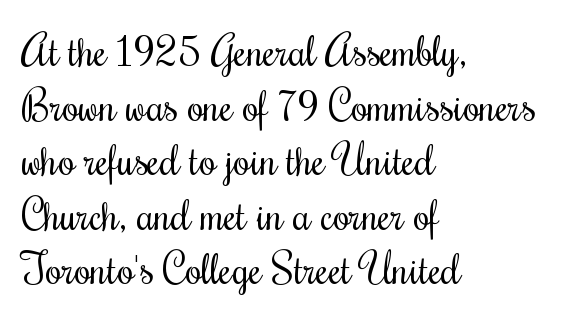
Q: Is the text bold? A: No.
Q: Is the text italic (slanted)? A: Yes.
Q: Is the typeface a serif or a sans-serif typeface? A: Serif.
Q: Is the text underlined? A: No.
Q: How is the paragraph aligned? A: Left-aligned.
Q: Is the spacing between letters normal or unusually wide? A: Normal.
Q: Is the spacing between lines tight, normal or loose? A: Normal.
Q: Width (condensed, normal, or wide)? A: Condensed.
Q: Stroke contrast? A: Medium.
Q: x-height? A: Small.
Q: Monospaced? A: No.
